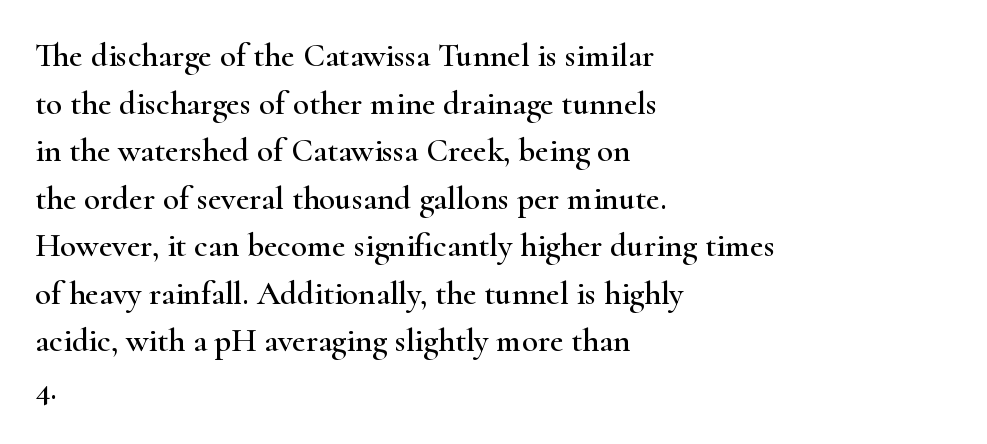
Q: Is the text italic (slanted)? A: No, it is upright.
Q: Is the typeface a serif or a sans-serif typeface? A: Serif.
Q: Is the text underlined? A: No.
Q: How is the paragraph aligned? A: Left-aligned.
Q: Is the spacing between letters normal or unusually wide? A: Normal.
Q: Is the spacing between lines tight, normal or loose? A: Normal.
Q: Width (condensed, normal, or wide)? A: Wide.
Q: Stroke contrast? A: High.
Q: x-height? A: Small.
Q: Monospaced? A: No.
